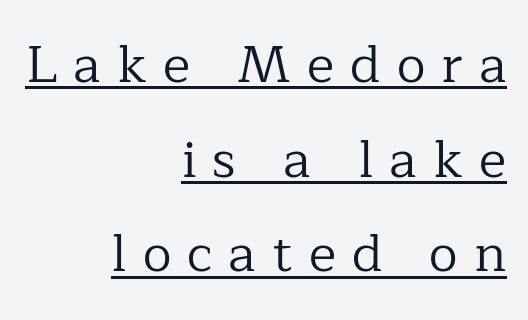
Q: Is the text bold? A: No.
Q: Is the text italic (slanted)? A: No, it is upright.
Q: Is the typeface a serif or a sans-serif typeface? A: Serif.
Q: Is the text underlined? A: Yes.
Q: How is the paragraph aligned? A: Right-aligned.
Q: Is the spacing between letters normal or unusually wide? A: Unusually wide.
Q: Width (condensed, normal, or wide)? A: Normal.
Q: Stroke contrast? A: Low.
Q: x-height? A: Medium.
Q: Monospaced? A: No.
